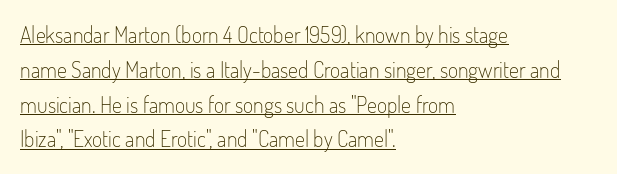
Q: Is the text bold? A: No.
Q: Is the text italic (slanted)? A: No, it is upright.
Q: Is the text underlined? A: Yes.
Q: How is the paragraph aligned? A: Left-aligned.
Q: Is the spacing between letters normal or unusually wide? A: Normal.
Q: Is the spacing between lines tight, normal or loose? A: Normal.
